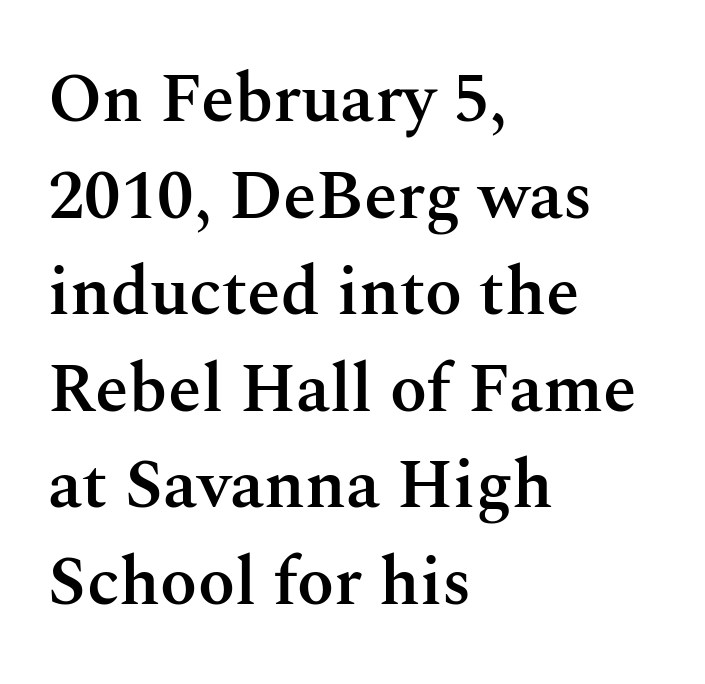
Q: Is the text bold? A: Semi-bold.
Q: Is the text italic (slanted)? A: No, it is upright.
Q: Is the typeface a serif or a sans-serif typeface? A: Serif.
Q: Is the text underlined? A: No.
Q: How is the paragraph aligned? A: Left-aligned.
Q: Is the spacing between letters normal or unusually wide? A: Normal.
Q: Is the spacing between lines tight, normal or loose? A: Normal.
Q: Width (condensed, normal, or wide)? A: Normal.
Q: Stroke contrast? A: Medium.
Q: x-height? A: Medium.
Q: Monospaced? A: No.
